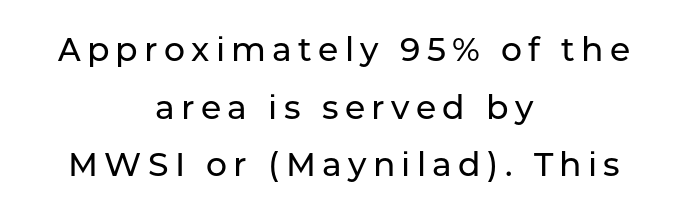
I'd call this a sans setting — the letters go barefoot. This rendering features lettering with no underline. The typography opts for an upright posture over an oblique one. Think of a printed novel: that variable character pitch is what you see here. One-word summary of the alignment: center.
